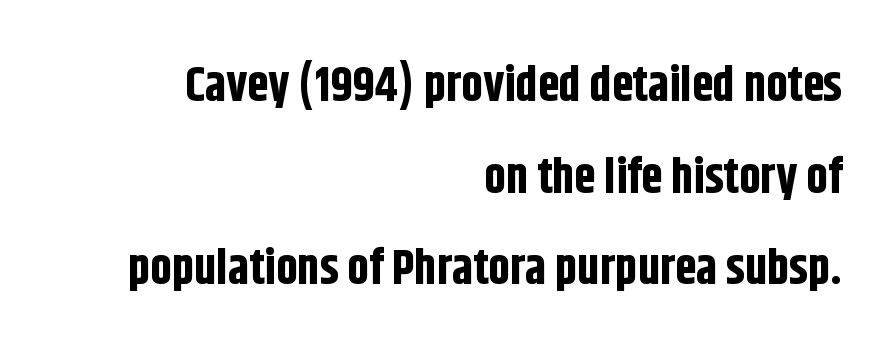
{"serif": "no", "italic": "no", "bold": "yes", "weight": "bold", "width": "condensed", "stroke_contrast": "low", "x_height": "large", "monospaced": "no", "underline": "no", "align": "right", "line_spacing": "loose", "line_spacing_ratio": 1.91, "letter_spacing": "normal", "letter_spacing_em": 0.0, "glyph_px": 48}
